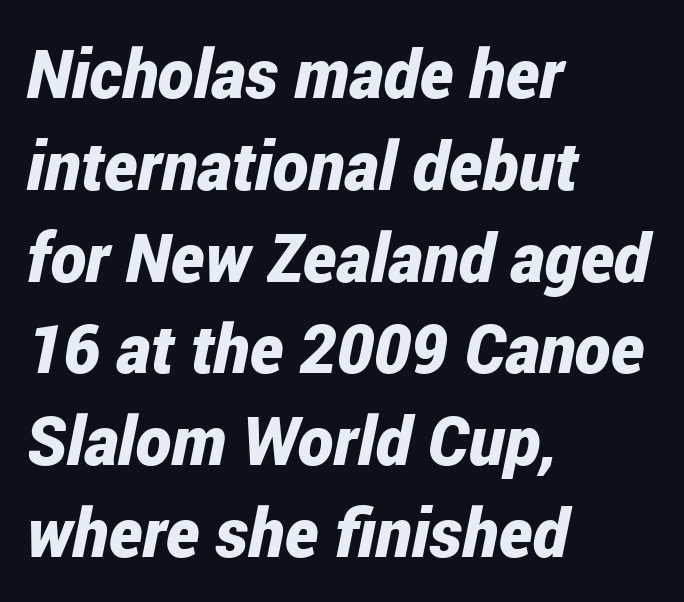
{"italic": "yes", "lean": "right", "slant_degrees": 12, "bold": "yes", "weight": "bold", "width": "condensed", "stroke_contrast": "low", "x_height": "medium", "monospaced": "no", "underline": "no", "align": "left", "line_spacing": "normal", "line_spacing_ratio": 1.35, "letter_spacing": "normal", "letter_spacing_em": 0.0, "glyph_px": 68}
